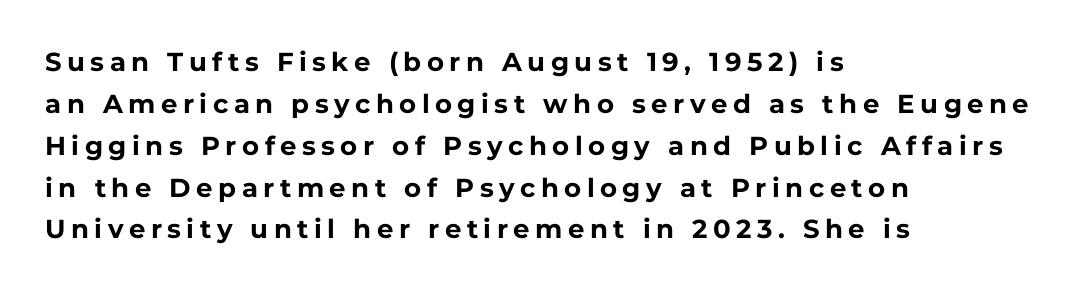
The image shows 26 px bold type, upright; set left-aligned, normal line spacing (1.61x), unusually wide letter spacing (+0.21 em), not underlined.
